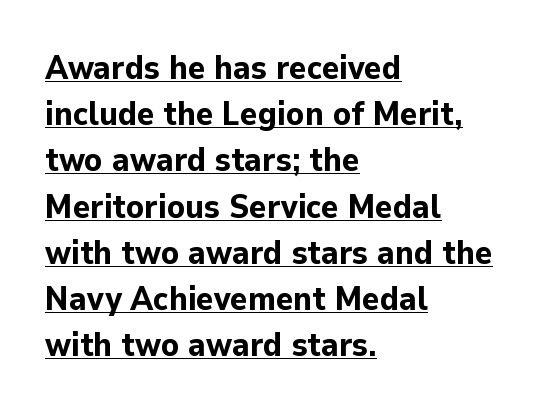
Q: Is the text bold? A: Yes.
Q: Is the text italic (slanted)? A: No, it is upright.
Q: Is the typeface a serif or a sans-serif typeface? A: Sans-serif.
Q: Is the text underlined? A: Yes.
Q: How is the paragraph aligned? A: Left-aligned.
Q: Is the spacing between letters normal or unusually wide? A: Normal.
Q: Is the spacing between lines tight, normal or loose? A: Normal.
Q: Width (condensed, normal, or wide)? A: Normal.
Q: Stroke contrast? A: Low.
Q: x-height? A: Medium.
Q: Monospaced? A: No.
